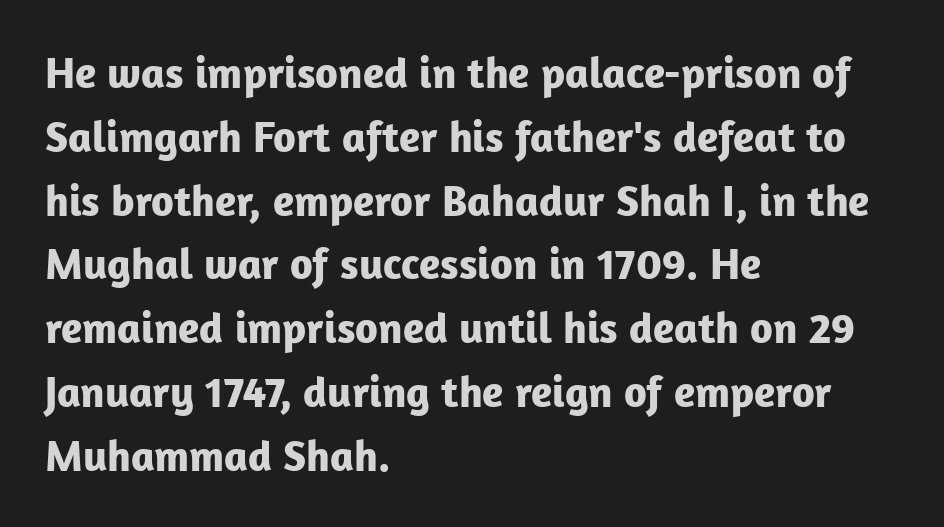
Q: Is the text bold? A: Yes.
Q: Is the text italic (slanted)? A: No, it is upright.
Q: Is the typeface a serif or a sans-serif typeface? A: Sans-serif.
Q: Is the text underlined? A: No.
Q: How is the paragraph aligned? A: Left-aligned.
Q: Is the spacing between letters normal or unusually wide? A: Normal.
Q: Is the spacing between lines tight, normal or loose? A: Normal.
Q: Width (condensed, normal, or wide)? A: Normal.
Q: Stroke contrast? A: Low.
Q: x-height? A: Medium.
Q: Monospaced? A: No.
